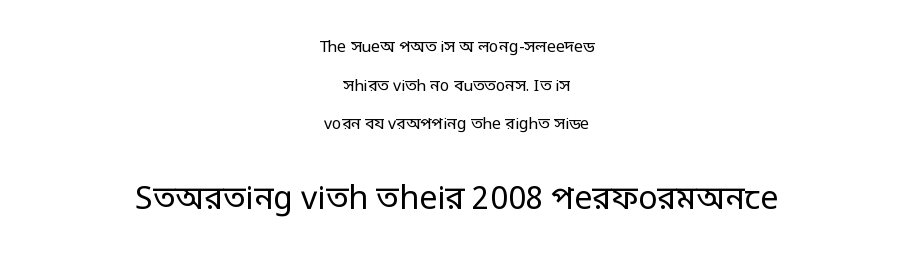
Q: Is the text bold? A: No.
Q: Is the text italic (slanted)? A: No, it is upright.
Q: Is the typeface a serif or a sans-serif typeface? A: Sans-serif.
Q: Is the text underlined? A: No.
Q: How is the paragraph aligned? A: Centered.
Q: Is the spacing between letters normal or unusually wide? A: Normal.
Q: Is the spacing between lines tight, normal or loose? A: Loose.
Q: Which block of text is set in a larger size, the first (top) or the second (bottom)? A: The second (bottom) one.
Q: Width (condensed, normal, or wide)? A: Condensed.
Q: Stroke contrast? A: Low.
Q: Monospaced? A: No.
